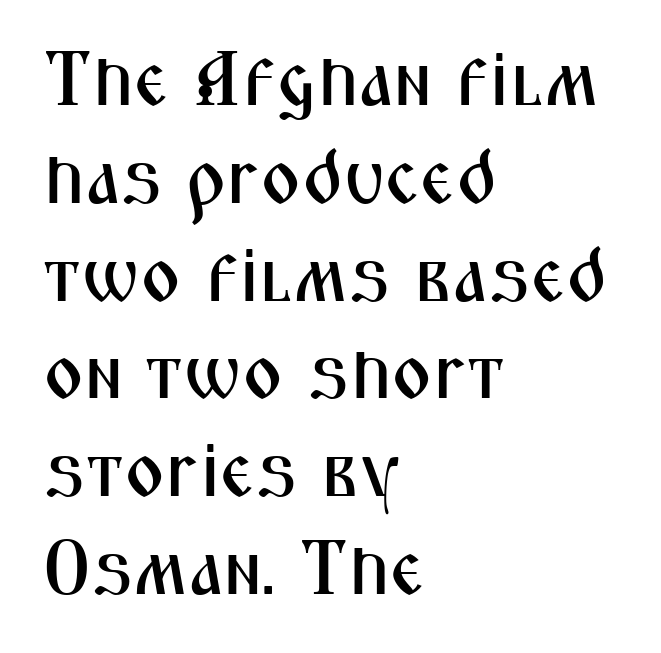
{"serif": "no", "italic": "no", "width": "condensed", "stroke_contrast": "medium", "x_height": "medium", "monospaced": "no", "underline": "no", "align": "left", "line_spacing": "normal", "line_spacing_ratio": 1.27, "letter_spacing": "normal", "letter_spacing_em": 0.0, "glyph_px": 77}
